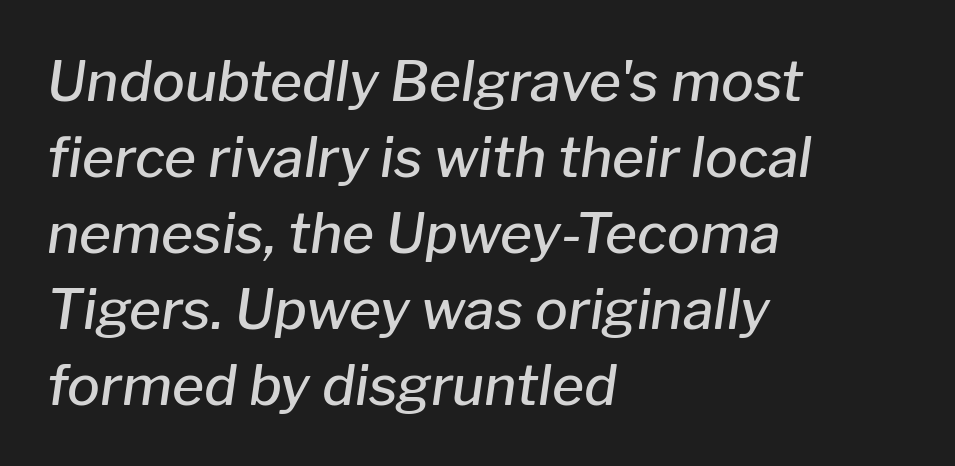
The image shows 55 px semibold type, italic (leaning right); set left-aligned, normal line spacing (1.38x), normal letter spacing, not underlined; low stroke contrast and a medium x-height.
